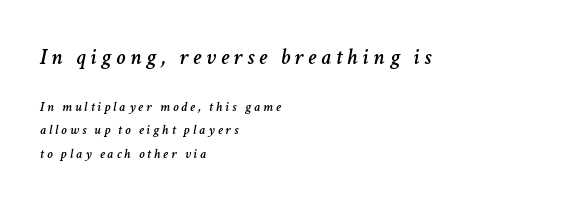
Q: Is the text italic (slanted)? A: Yes, it leans right by about 11 degrees.
Q: Is the text underlined? A: No.
Q: How is the paragraph aligned? A: Left-aligned.
Q: Is the spacing between letters normal or unusually wide? A: Unusually wide.
Q: Is the spacing between lines tight, normal or loose? A: Normal.
Q: Which block of text is set in a larger size, the first (top) or the second (bottom)? A: The first (top) one.
